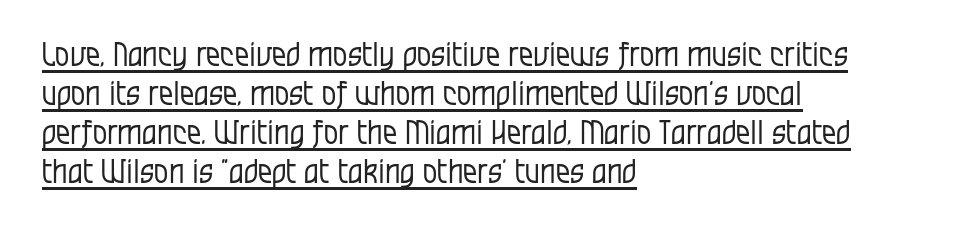
The image shows 32 px regular-weight, condensed sans-serif type, upright; set left-aligned, line spacing 1.22x, normal letter spacing, underlined; low stroke contrast and a large x-height.
